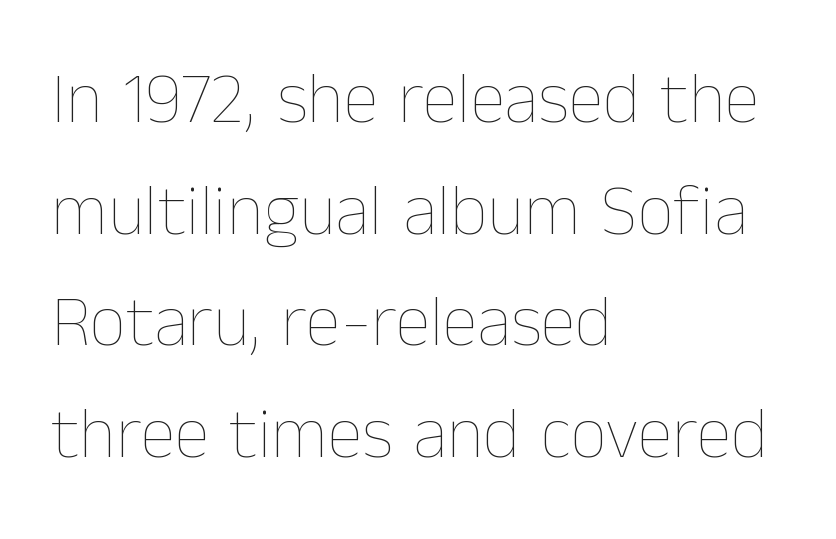
The image shows 72 px thin type, upright; set left-aligned, normal line spacing (1.55x), normal letter spacing, not underlined; low stroke contrast and a medium x-height.
